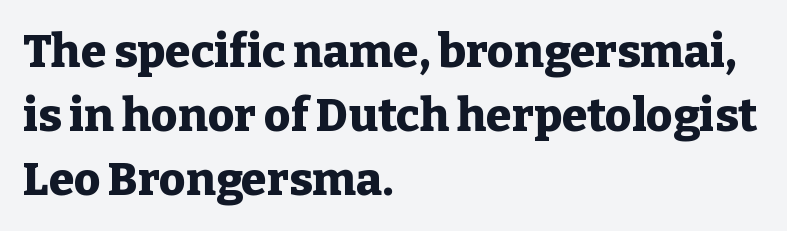
Q: Is the text bold? A: Yes.
Q: Is the text italic (slanted)? A: No, it is upright.
Q: Is the typeface a serif or a sans-serif typeface? A: Serif.
Q: Is the text underlined? A: No.
Q: How is the paragraph aligned? A: Left-aligned.
Q: Is the spacing between letters normal or unusually wide? A: Normal.
Q: Is the spacing between lines tight, normal or loose? A: Normal.
Q: Width (condensed, normal, or wide)? A: Normal.
Q: Stroke contrast? A: Low.
Q: x-height? A: Medium.
Q: Monospaced? A: No.
